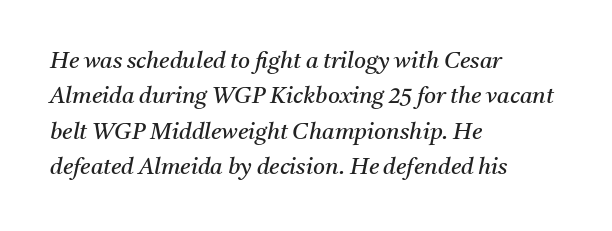
Q: Is the text bold? A: No.
Q: Is the text italic (slanted)? A: Yes, it leans right by about 11 degrees.
Q: Is the text underlined? A: No.
Q: How is the paragraph aligned? A: Left-aligned.
Q: Is the spacing between letters normal or unusually wide? A: Normal.
Q: Is the spacing between lines tight, normal or loose? A: Normal.
